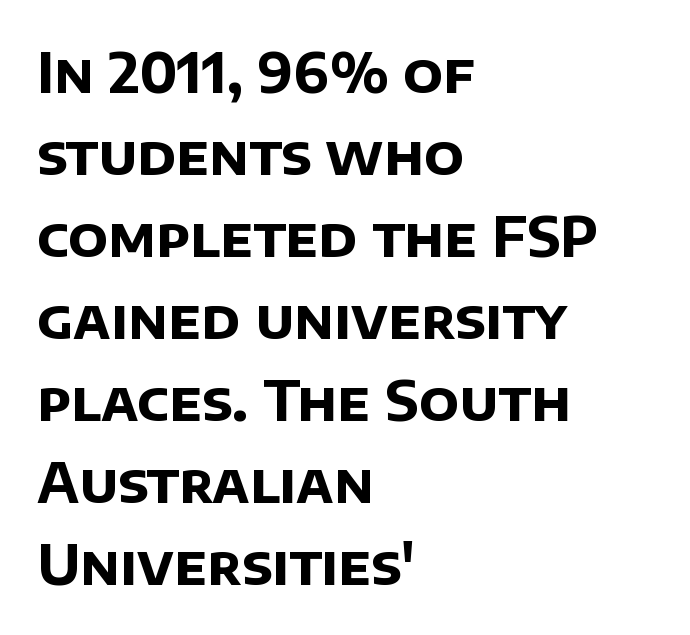
The image shows 54 px bold sans-serif type; set left-aligned, normal line spacing (1.52x), normal letter spacing, not underlined; low stroke contrast and a large x-height.
